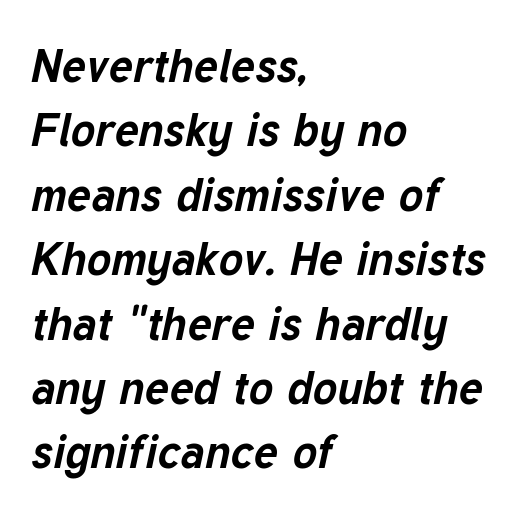
Q: Is the text bold? A: Yes.
Q: Is the text italic (slanted)? A: Yes, it leans right by about 12 degrees.
Q: Is the text underlined? A: No.
Q: How is the paragraph aligned? A: Left-aligned.
Q: Is the spacing between letters normal or unusually wide? A: Normal.
Q: Is the spacing between lines tight, normal or loose? A: Normal.
Q: Width (condensed, normal, or wide)? A: Normal.
Q: Stroke contrast? A: Low.
Q: x-height? A: Medium.
Q: Monospaced? A: No.
